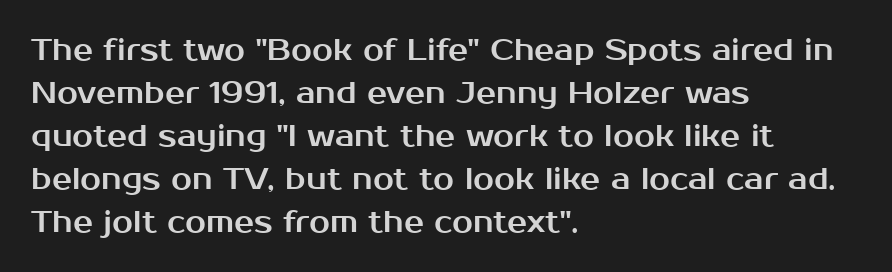
Q: Is the text italic (slanted)? A: No, it is upright.
Q: Is the typeface a serif or a sans-serif typeface? A: Sans-serif.
Q: Is the text underlined? A: No.
Q: How is the paragraph aligned? A: Left-aligned.
Q: Is the spacing between letters normal or unusually wide? A: Normal.
Q: Is the spacing between lines tight, normal or loose? A: Normal.
Q: Width (condensed, normal, or wide)? A: Normal.
Q: Stroke contrast? A: Medium.
Q: x-height? A: Medium.
Q: Monospaced? A: No.
